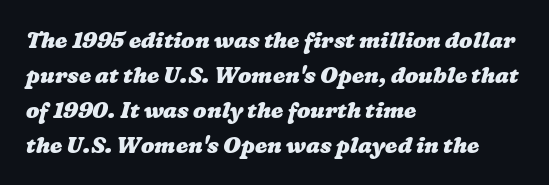
The image shows 22 px bold type; set left-aligned, normal line spacing (1.59x), normal letter spacing, not underlined.
